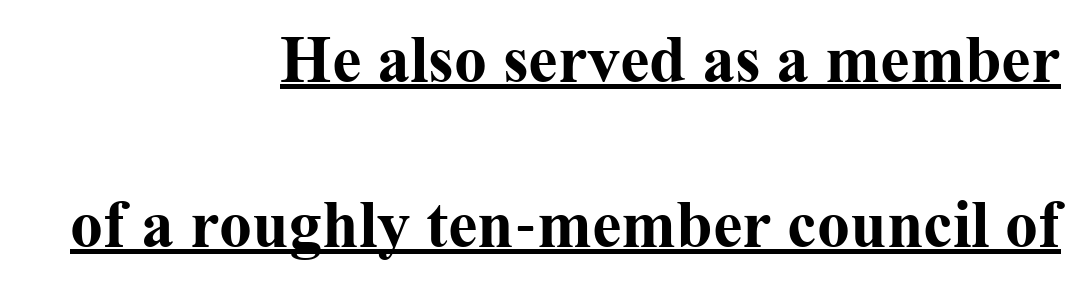
The image shows 66 px bold serif type, upright; set right-aligned, loose line spacing (2.5x), normal letter spacing, underlined; medium stroke contrast and a medium x-height.
